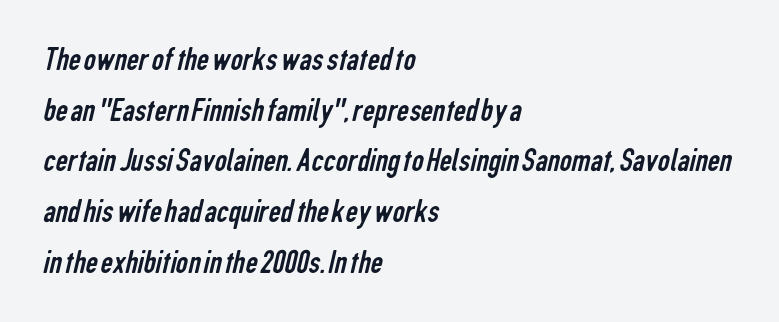
Q: Is the text bold? A: No.
Q: Is the typeface a serif or a sans-serif typeface? A: Sans-serif.
Q: Is the text underlined? A: No.
Q: How is the paragraph aligned? A: Left-aligned.
Q: Is the spacing between letters normal or unusually wide? A: Normal.
Q: Is the spacing between lines tight, normal or loose? A: Normal.
Q: Width (condensed, normal, or wide)? A: Condensed.
Q: Stroke contrast? A: Low.
Q: x-height? A: Medium.
Q: Monospaced? A: No.
